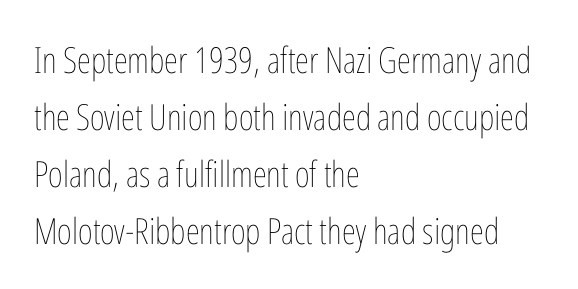
The image shows 36 px thin, condensed type, upright; set left-aligned, normal line spacing (1.58x), normal letter spacing, not underlined; low stroke contrast and a medium x-height.
